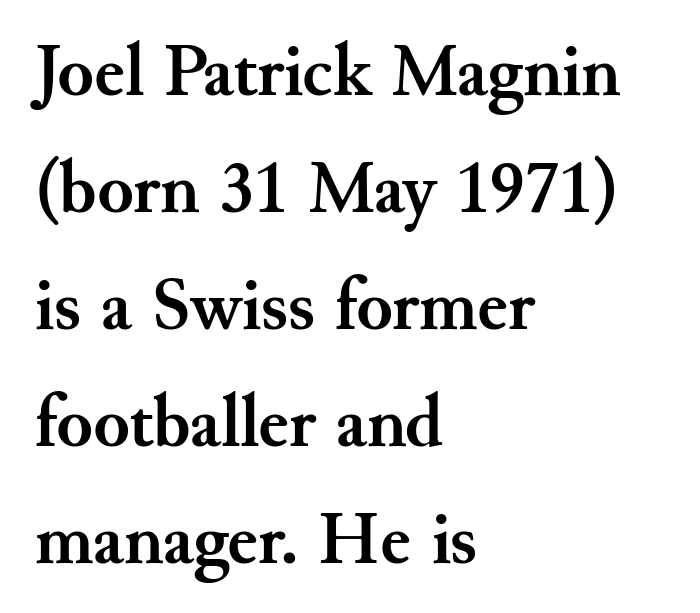
{"serif": "yes", "italic": "no", "bold": "yes", "weight": "semibold", "width": "normal", "stroke_contrast": "medium", "x_height": "small", "monospaced": "no", "underline": "no", "align": "left", "line_spacing": "normal", "line_spacing_ratio": 1.58, "letter_spacing": "normal", "letter_spacing_em": 0.0, "glyph_px": 74}
